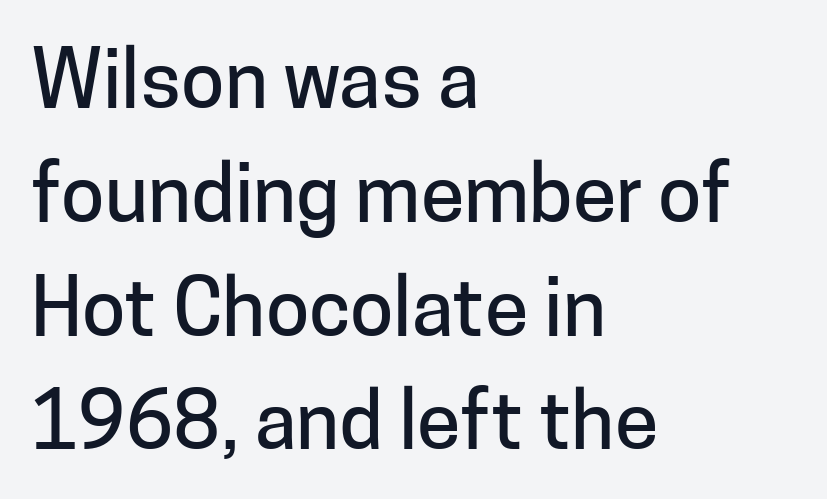
{"serif": "no", "italic": "no", "width": "normal", "stroke_contrast": "low", "x_height": "medium", "monospaced": "no", "underline": "no", "align": "left", "line_spacing": "normal", "line_spacing_ratio": 1.44, "letter_spacing": "normal", "letter_spacing_em": 0.0, "glyph_px": 79}
